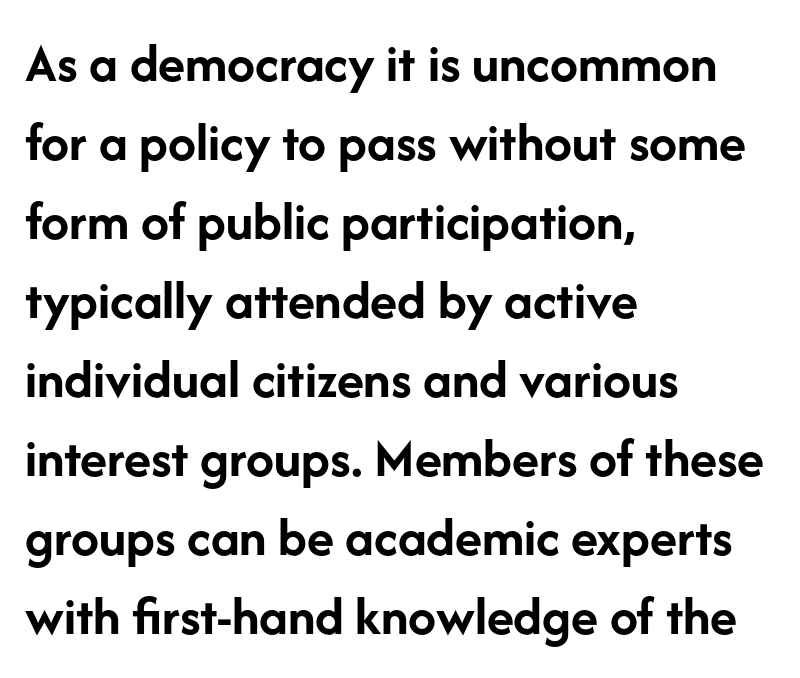
This rendering features lettering with no underline. Weight: bold. Character widths vary here, with narrow letters taking less room than wide ones. Does the copy run flush right? No — it runs flush left. Each word holds together tightly as a unit, with standard inter-letter gaps. Posture: upright roman.
